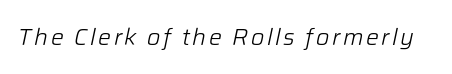
Q: Is the text bold? A: No.
Q: Is the text italic (slanted)? A: Yes, it leans right by about 12 degrees.
Q: Is the text underlined? A: No.
